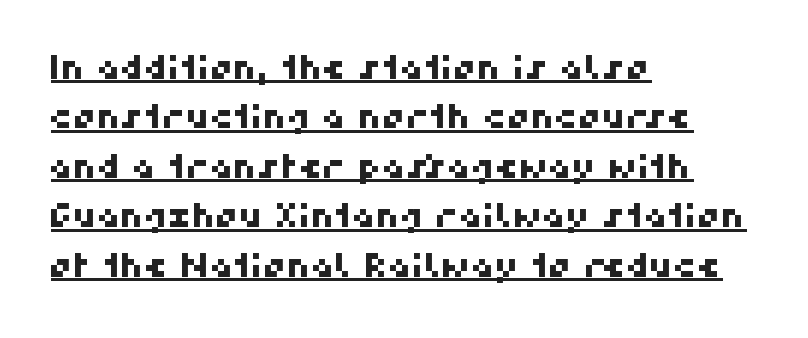
In terms of letterform style, serifs are entirely absent. This sample keeps an unexceptional amount of space between lines. This rendering uses left alignment, leaving the right contour irregular. The horizontal fit of the characters is conventional and even. Think of a printed novel: that variable character pitch is what you see here. Like a heading marked for emphasis, these lines bear an underscore.
